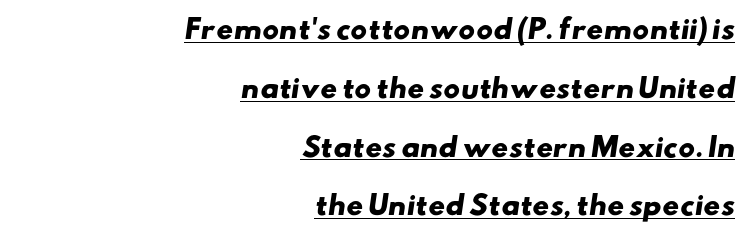
Like a heading marked for emphasis, these lines bear an underscore. You could fit nearly another row in the gap between these rows. The horizontal fit of the characters is conventional and even. All the whitespace from short lines collects on the left.
